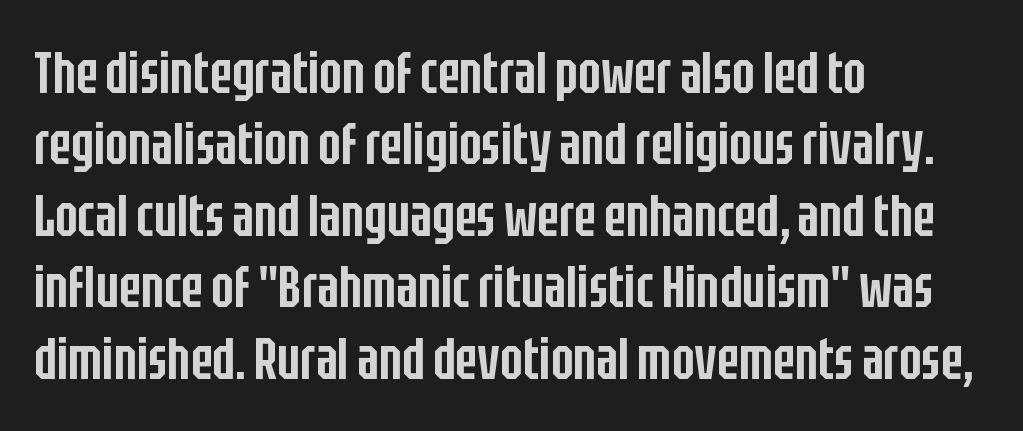
Q: Is the text bold? A: Semi-bold.
Q: Is the text italic (slanted)? A: No, it is upright.
Q: Is the typeface a serif or a sans-serif typeface? A: Sans-serif.
Q: Is the text underlined? A: No.
Q: How is the paragraph aligned? A: Left-aligned.
Q: Is the spacing between letters normal or unusually wide? A: Normal.
Q: Width (condensed, normal, or wide)? A: Condensed.
Q: Stroke contrast? A: Low.
Q: x-height? A: Large.
Q: Monospaced? A: No.
